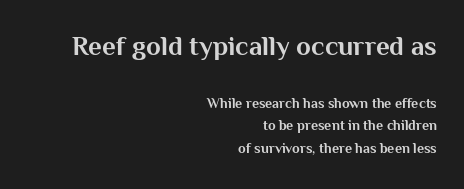
Typographic density is high because the face is bold. Posture: straight, roman, zero tilt. Is the block centered? No — it sits flush against the right margin. Leading: standard.
